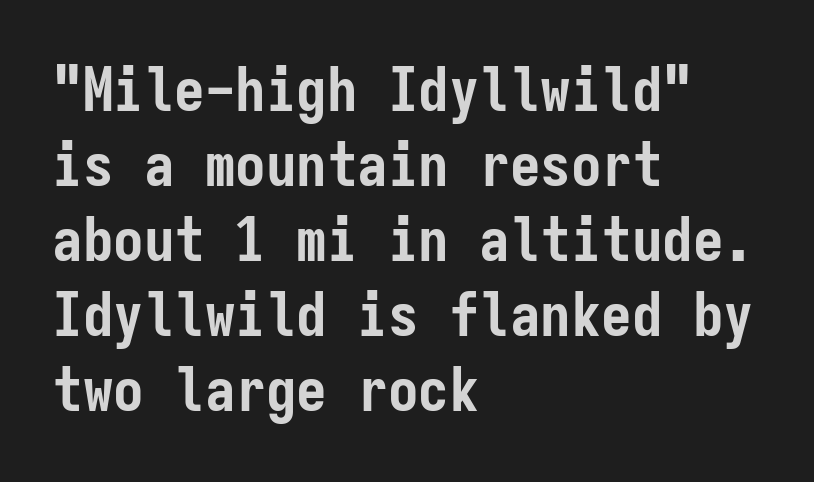
Q: Is the text bold? A: Yes.
Q: Is the text italic (slanted)? A: No, it is upright.
Q: Is the typeface a serif or a sans-serif typeface? A: Sans-serif.
Q: Is the text underlined? A: No.
Q: How is the paragraph aligned? A: Left-aligned.
Q: Is the spacing between letters normal or unusually wide? A: Normal.
Q: Width (condensed, normal, or wide)? A: Condensed.
Q: Stroke contrast? A: Low.
Q: x-height? A: Medium.
Q: Monospaced? A: Yes.
